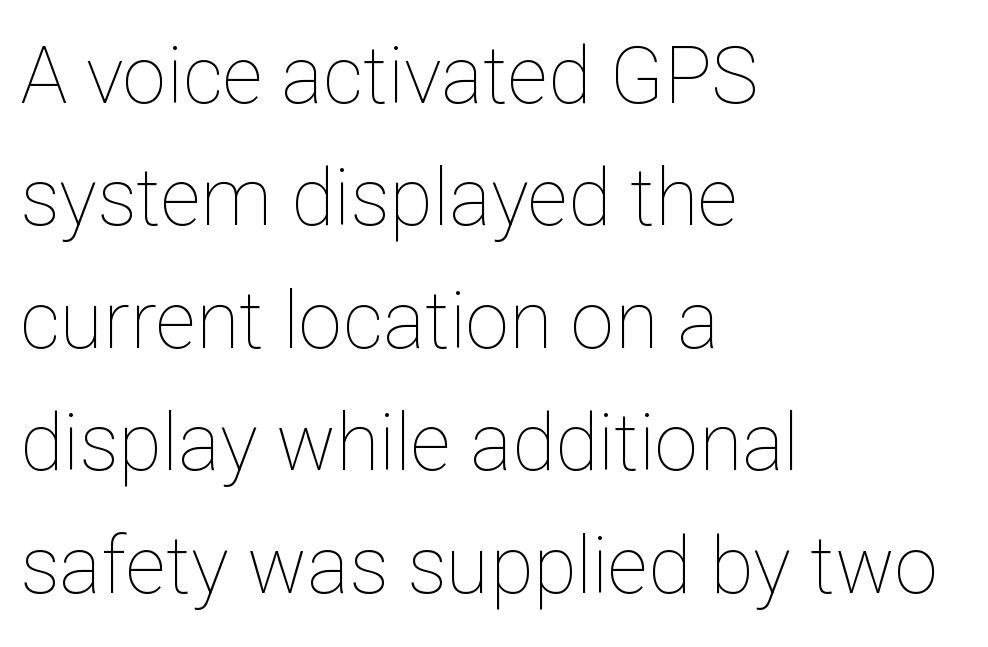
Vertical spacing — default. The font is comparable to plain body text, perhaps lighter. Do the letters lean? They stand straight. Spacing between characters is what you'd get straight out of the box.
